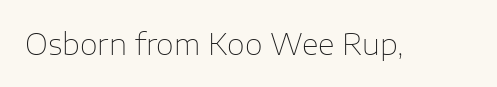
The image shows 29 px thin sans-serif type, upright; set normal letter spacing, not underlined; low stroke contrast and a medium x-height.
